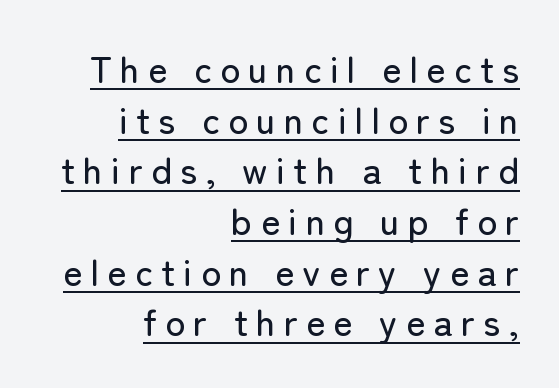
Q: Is the text italic (slanted)? A: No, it is upright.
Q: Is the typeface a serif or a sans-serif typeface? A: Sans-serif.
Q: Is the text underlined? A: Yes.
Q: How is the paragraph aligned? A: Right-aligned.
Q: Is the spacing between letters normal or unusually wide? A: Unusually wide.
Q: Is the spacing between lines tight, normal or loose? A: Normal.
Q: Width (condensed, normal, or wide)? A: Normal.
Q: Stroke contrast? A: Low.
Q: x-height? A: Medium.
Q: Monospaced? A: No.
